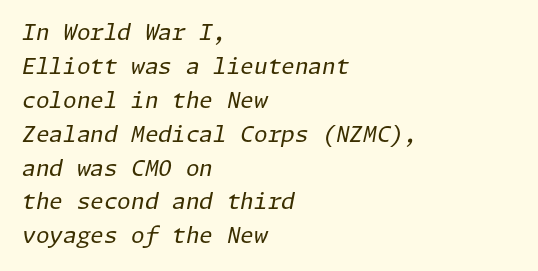
Q: Is the text bold? A: No.
Q: Is the text italic (slanted)? A: Yes, it leans right by about 11 degrees.
Q: Is the text underlined? A: No.
Q: How is the paragraph aligned? A: Left-aligned.
Q: Is the spacing between letters normal or unusually wide? A: Normal.
Q: Is the spacing between lines tight, normal or loose? A: Normal.
